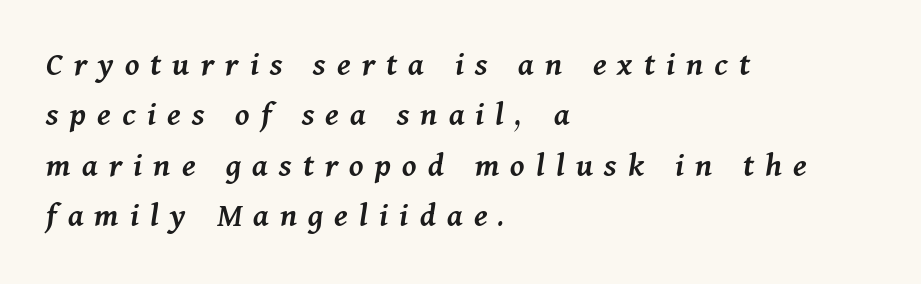
The image shows 35 px semibold type, italic (leaning right); set left-aligned, normal line spacing (1.44x), unusually wide letter spacing (+0.32 em), not underlined; medium stroke contrast and a medium x-height.
